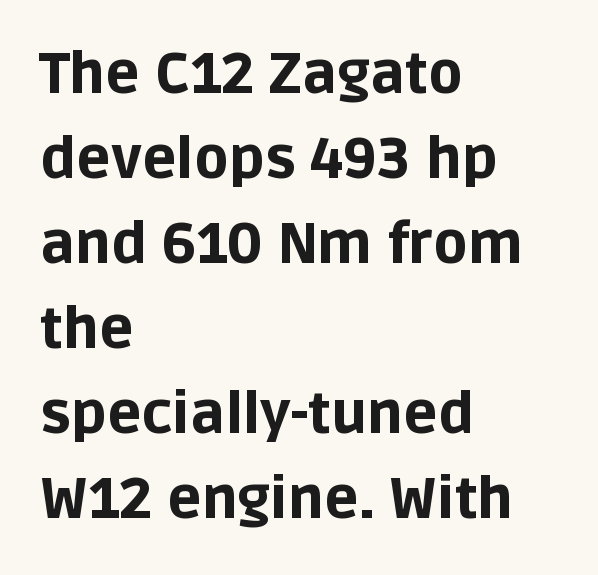
Q: Is the text bold? A: Yes.
Q: Is the text italic (slanted)? A: No, it is upright.
Q: Is the typeface a serif or a sans-serif typeface? A: Sans-serif.
Q: Is the text underlined? A: No.
Q: How is the paragraph aligned? A: Left-aligned.
Q: Is the spacing between letters normal or unusually wide? A: Normal.
Q: Is the spacing between lines tight, normal or loose? A: Normal.
Q: Width (condensed, normal, or wide)? A: Normal.
Q: Stroke contrast? A: Low.
Q: x-height? A: Large.
Q: Monospaced? A: No.
